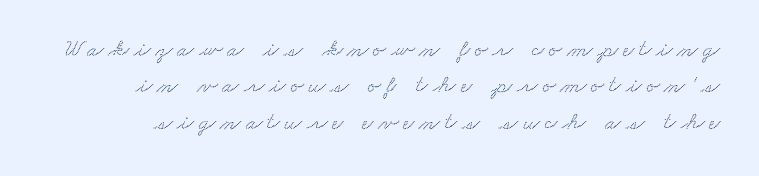
The rows are spaced the way most documents space them. The strip under each line holds only bare page. Words appear elongated and porous because spacing is wide.
